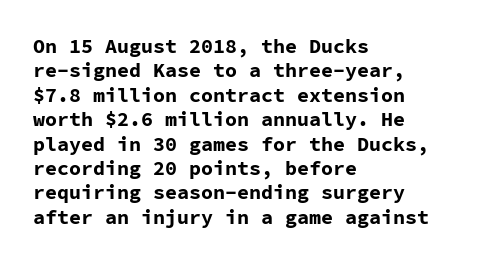
The image shows 20 px bold type, upright; set left-aligned, line spacing 1.22x, normal letter spacing, not underlined.
